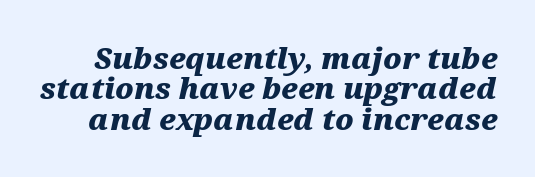
Q: Is the text bold? A: Yes.
Q: Is the text italic (slanted)? A: Yes, it leans right by about 12 degrees.
Q: Is the text underlined? A: No.
Q: Is the spacing between letters normal or unusually wide? A: Normal.
Q: Is the spacing between lines tight, normal or loose? A: Tight.
Q: Width (condensed, normal, or wide)? A: Wide.
Q: Stroke contrast? A: Medium.
Q: x-height? A: Medium.
Q: Monospaced? A: No.
